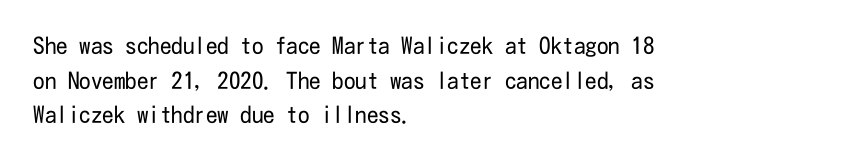
Vertical strokes here are truly vertical. Is the block centered? No — it sits flush against the left margin. Standard letterfit; no display-style spreading of the glyphs. This is not heavy type; no bold has been used.
